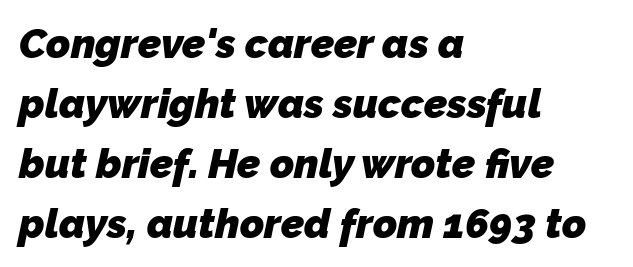
The image shows 41 px heavy sans-serif type; set left-aligned, normal line spacing (1.46x), normal letter spacing, not underlined; low stroke contrast and a medium x-height.
